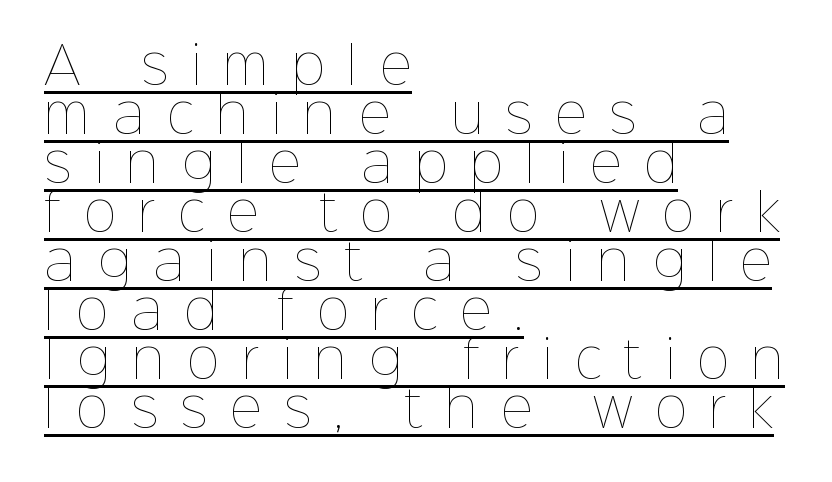
Q: Is the text bold? A: No.
Q: Is the text italic (slanted)? A: No, it is upright.
Q: Is the text underlined? A: Yes.
Q: How is the paragraph aligned? A: Left-aligned.
Q: Is the spacing between letters normal or unusually wide? A: Unusually wide.
Q: Is the spacing between lines tight, normal or loose? A: Tight.
Q: Width (condensed, normal, or wide)? A: Normal.
Q: Stroke contrast? A: Low.
Q: x-height? A: Medium.
Q: Monospaced? A: No.
